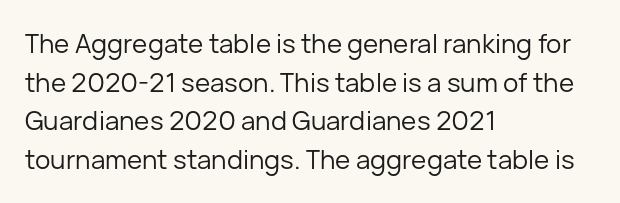
{"italic": "no", "bold": "no", "underline": "no", "align": "left", "line_spacing": "normal", "line_spacing_ratio": 1.49, "letter_spacing": "normal", "letter_spacing_em": 0.0, "glyph_px": 26}
